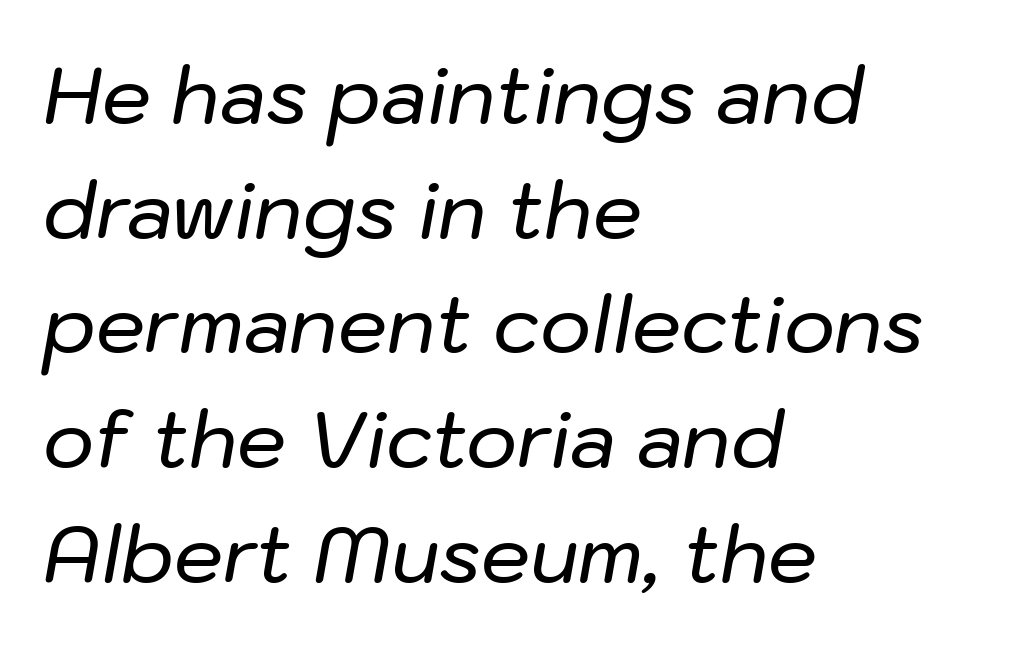
Just letters on the line, the space beneath them empty. This sample has the flowing, uneven cadence of proportional lettering. You can tell it's italic because the verticals aren't actually vertical. A typesetter would call this leading conventional body-copy spacing.
